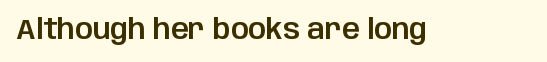
Q: Is the text italic (slanted)? A: No, it is upright.
Q: Is the typeface a serif or a sans-serif typeface? A: Sans-serif.
Q: Is the text underlined? A: No.
Q: Is the spacing between letters normal or unusually wide? A: Normal.
Q: Width (condensed, normal, or wide)? A: Normal.
Q: Stroke contrast? A: Low.
Q: x-height? A: Large.
Q: Monospaced? A: No.
